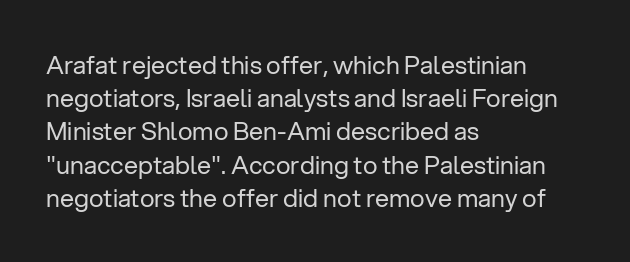
These lines sit exactly where default settings would place them. Decoration check: the copy has no underline. The typeface has the unassuming heft of standard copy or less. Horizontal alignment here is leftward, the default for most running prose.
